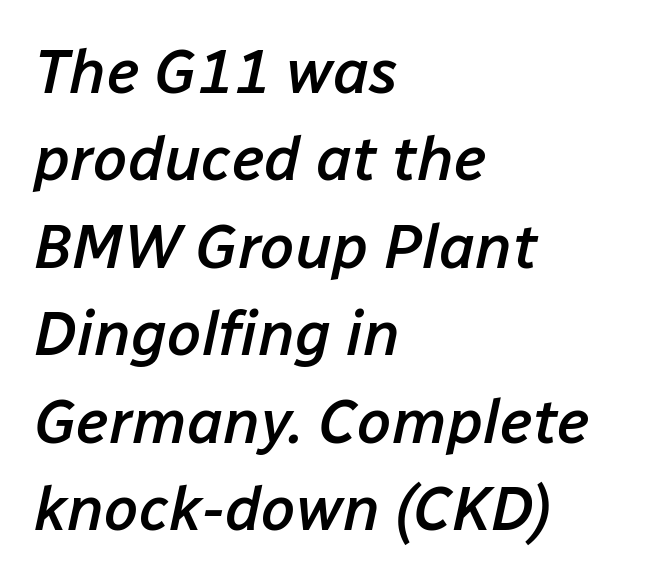
The image shows 62 px semibold type, italic (leaning right); set left-aligned, normal line spacing (1.41x), normal letter spacing, not underlined; low stroke contrast and a medium x-height.
